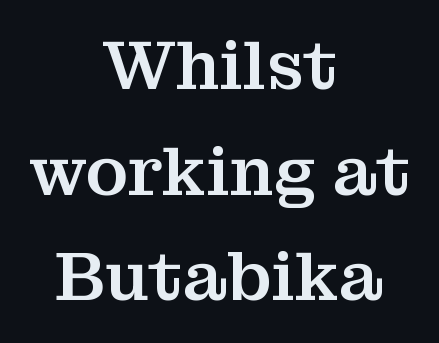
Q: Is the text italic (slanted)? A: No, it is upright.
Q: Is the typeface a serif or a sans-serif typeface? A: Serif.
Q: Is the text underlined? A: No.
Q: How is the paragraph aligned? A: Centered.
Q: Is the spacing between letters normal or unusually wide? A: Normal.
Q: Is the spacing between lines tight, normal or loose? A: Normal.
Q: Width (condensed, normal, or wide)? A: Normal.
Q: Stroke contrast? A: Medium.
Q: x-height? A: Medium.
Q: Monospaced? A: No.
